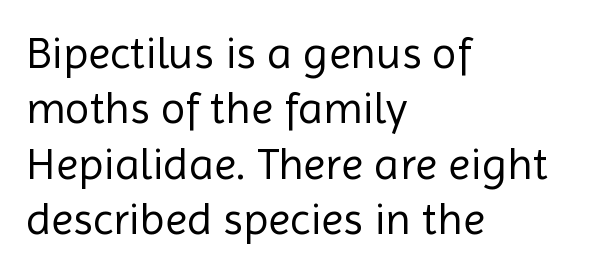
The image shows 45 px regular-weight sans-serif type, upright; set left-aligned, line spacing 1.23x, normal letter spacing, not underlined; a medium x-height.
